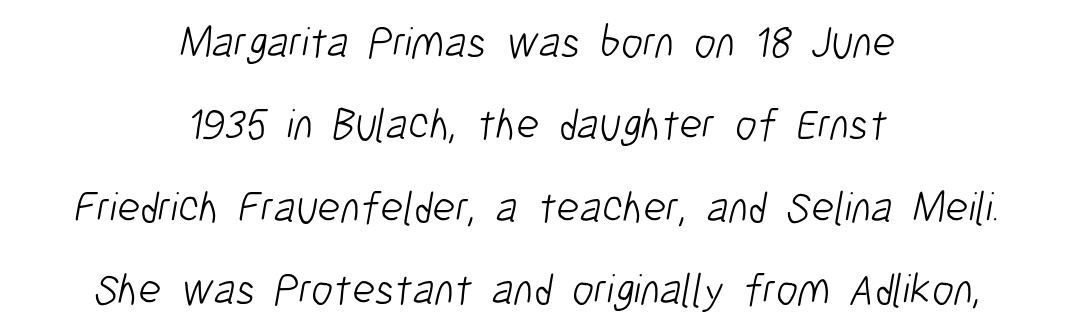
{"serif": "no", "bold": "no", "weight": "light", "width": "condensed", "stroke_contrast": "low", "x_height": "medium", "monospaced": "no", "underline": "no", "align": "center", "line_spacing_ratio": 1.87, "letter_spacing": "normal", "letter_spacing_em": 0.0, "glyph_px": 44}
